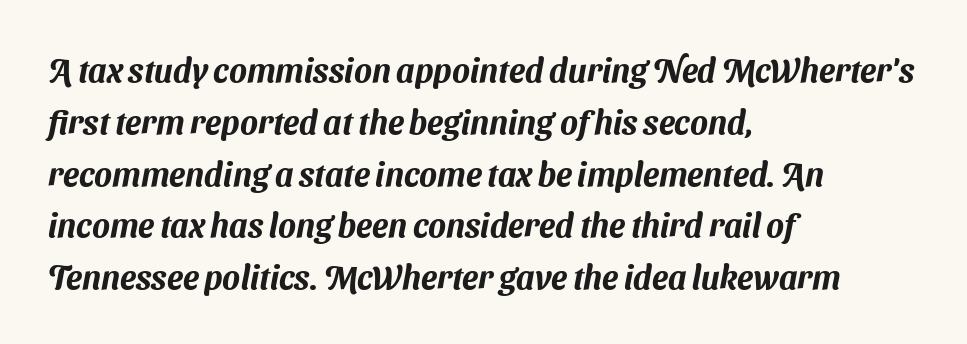
The image shows 33 px sans-serif type; set left-aligned, normal line spacing (1.57x), normal letter spacing, not underlined; medium stroke contrast and a medium x-height.
